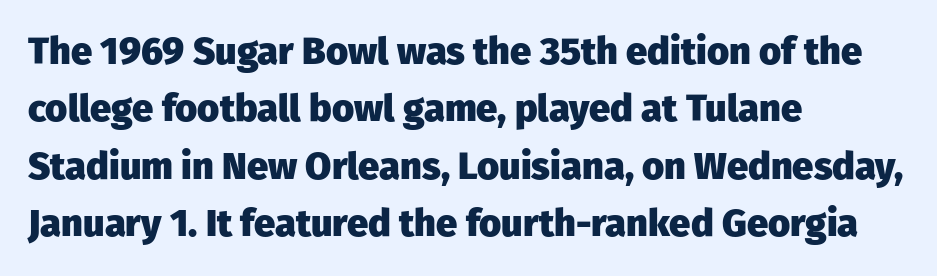
Serifs: no, the terminals of the letterforms are clean. This sample has the flowing, uneven cadence of proportional lettering. Italic: no, the glyphs are upright roman. A clean baseline with only descenders dipping below it. There is no visible air inserted between adjacent glyphs. Interline gaps are of average width in this sample.
